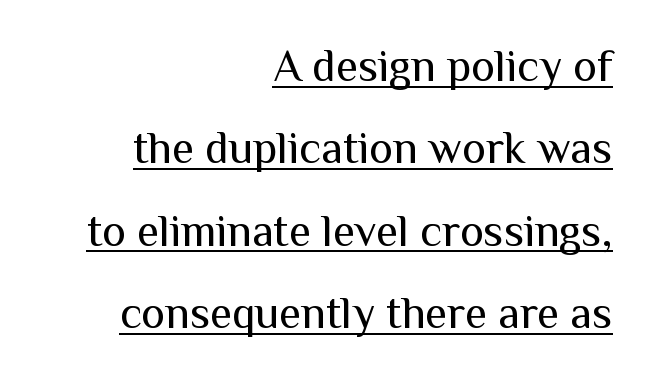
How are the letters spaced? Ordinarily, with no added tracking. The rendering anchors every line to the right-hand side. Underlining? Definitely there. I'd call this a sans setting — the letters go barefoot. Varying glyph widths throughout — classic text-font behaviour. Posture: straight, roman, zero tilt.
